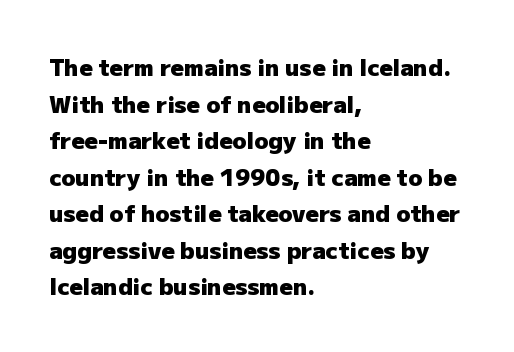
The image shows 23 px bold type, upright; set left-aligned, normal line spacing (1.59x), normal letter spacing, not underlined.
